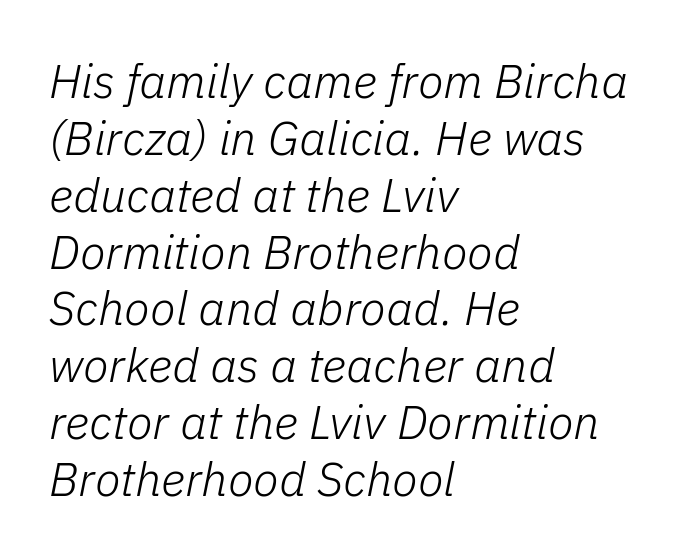
The image shows 47 px light type, italic (leaning right); set left-aligned, line spacing 1.21x, normal letter spacing, not underlined; low stroke contrast and a medium x-height.
